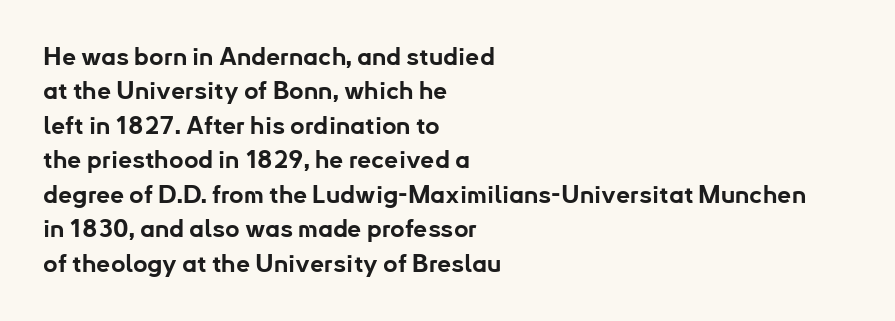
The image shows 25 px bold type, upright; set left-aligned, normal line spacing (1.38x), normal letter spacing, not underlined.
